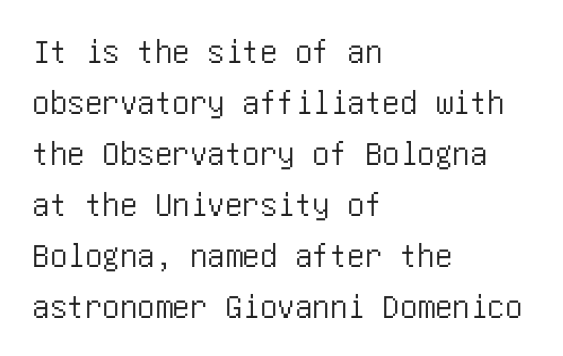
Q: Is the text italic (slanted)? A: No, it is upright.
Q: Is the typeface a serif or a sans-serif typeface? A: Sans-serif.
Q: Is the text underlined? A: No.
Q: How is the paragraph aligned? A: Left-aligned.
Q: Is the spacing between letters normal or unusually wide? A: Normal.
Q: Is the spacing between lines tight, normal or loose? A: Normal.
Q: Width (condensed, normal, or wide)? A: Condensed.
Q: Stroke contrast? A: Low.
Q: x-height? A: Large.
